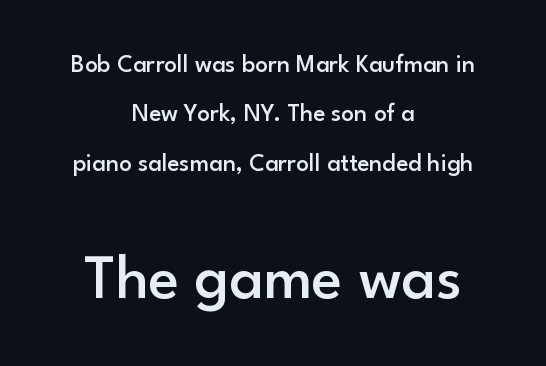
The image shows 63 px semibold sans-serif type, upright; set centered, loose line spacing (1.98x), normal letter spacing, not underlined; the second (bottom) block is 2.52x larger; low stroke contrast and a small x-height.
